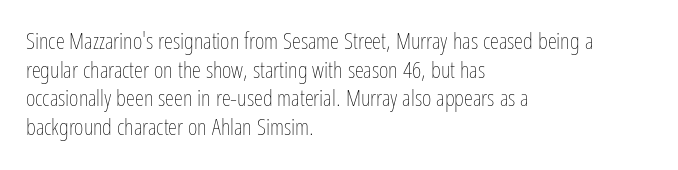
Beneath every word, the page is bare. On a weight scale, this lands at 450 or below. Look at the tracking — it's just the regular setting, nothing added. The typesetter chose a ragged-right arrangement here. Upright lettering throughout.
